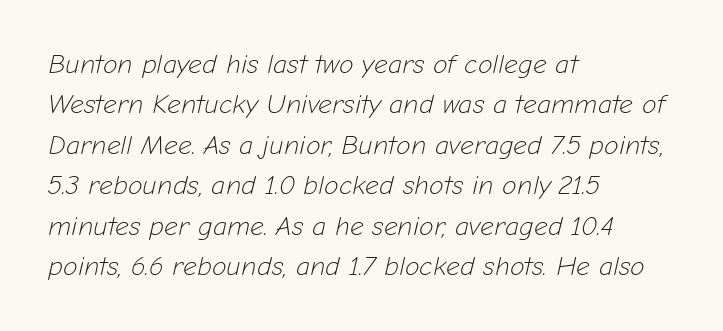
The face used here is rendered with its standard letterfit. Underlining? Definitely not there. The lettering tilts uniformly, giving the passage an italic look. The lines are quadded left. The weight would be labelled regular, book, light, or lighter still.
